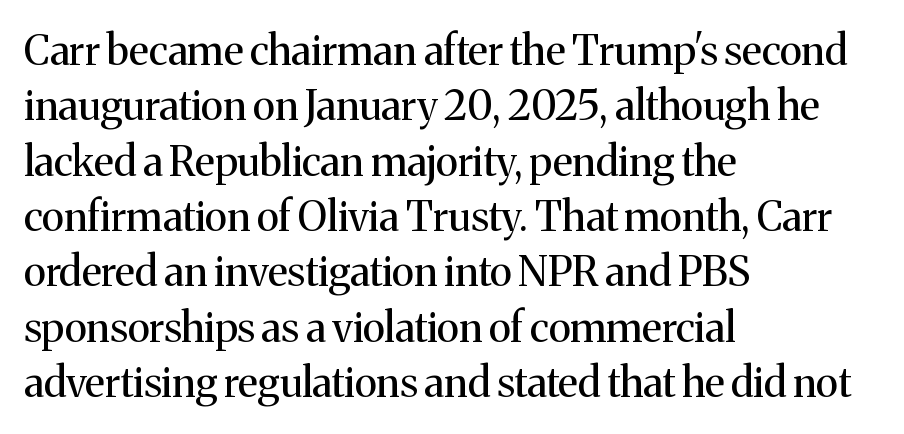
{"serif": "yes", "italic": "no", "bold": "no", "weight": "regular", "width": "normal", "stroke_contrast": "medium", "x_height": "medium", "monospaced": "no", "underline": "no", "align": "left", "line_spacing": "normal", "line_spacing_ratio": 1.35, "letter_spacing": "normal", "letter_spacing_em": 0.0, "glyph_px": 41}
